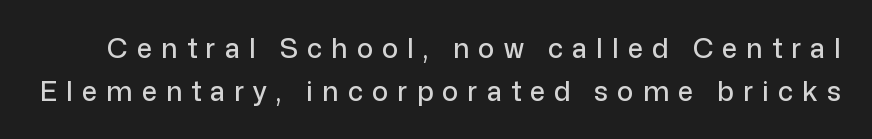
Tracking value appears strongly positive — letters spread wide. The glyphs are unaccompanied by any horizontal stroke below them. The specimen reads as upright at a glance. The block of text has a typical density, with ordinary space between rows.
